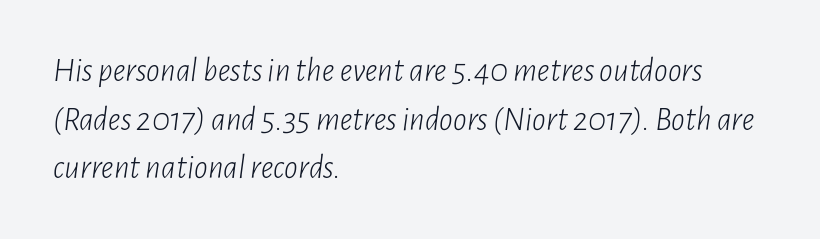
{"italic": "yes", "lean": "right", "slant_degrees": 7, "bold": "no", "weight": "light", "width": "condensed", "stroke_contrast": "low", "x_height": "medium", "monospaced": "no", "underline": "no", "align": "left", "line_spacing": "normal", "line_spacing_ratio": 1.43, "letter_spacing": "normal", "letter_spacing_em": 0.0, "glyph_px": 34}
